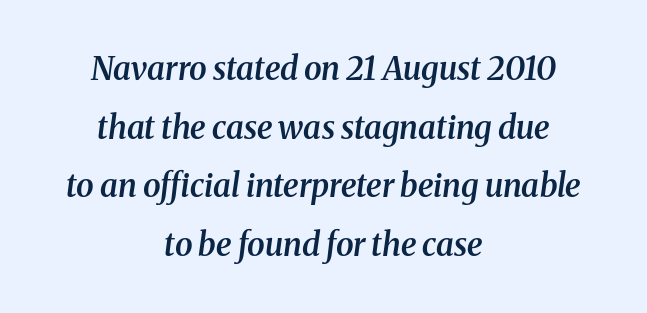
Q: Is the text bold? A: Semi-bold.
Q: Is the text italic (slanted)? A: Yes, it leans right by about 8 degrees.
Q: Is the typeface a serif or a sans-serif typeface? A: Serif.
Q: Is the text underlined? A: No.
Q: How is the paragraph aligned? A: Centered.
Q: Is the spacing between letters normal or unusually wide? A: Normal.
Q: Width (condensed, normal, or wide)? A: Normal.
Q: Stroke contrast? A: Medium.
Q: x-height? A: Medium.
Q: Monospaced? A: No.
